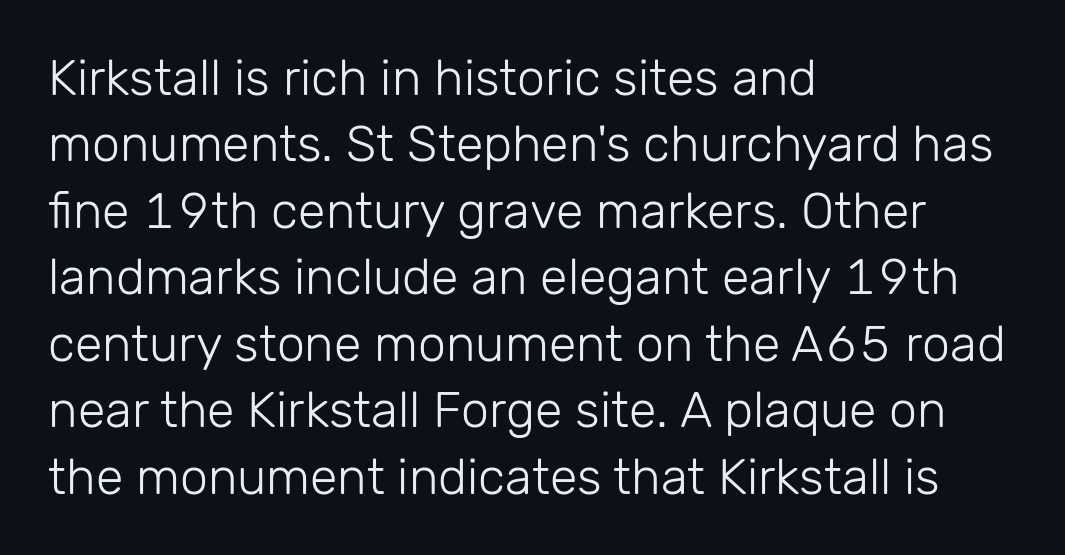
{"serif": "no", "italic": "no", "bold": "no", "weight": "light", "width": "normal", "stroke_contrast": "low", "x_height": "medium", "monospaced": "no", "underline": "no", "align": "left", "line_spacing": "normal", "line_spacing_ratio": 1.33, "letter_spacing": "normal", "letter_spacing_em": 0.0, "glyph_px": 50}
